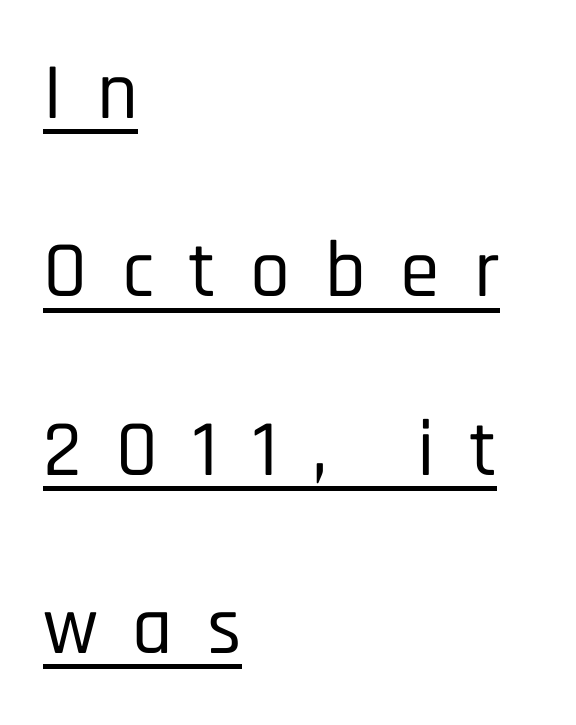
The image shows 80 px condensed sans-serif type, upright; set left-aligned, loose line spacing (2.23x), unusually wide letter spacing (+0.43 em), underlined; low stroke contrast and a large x-height.
